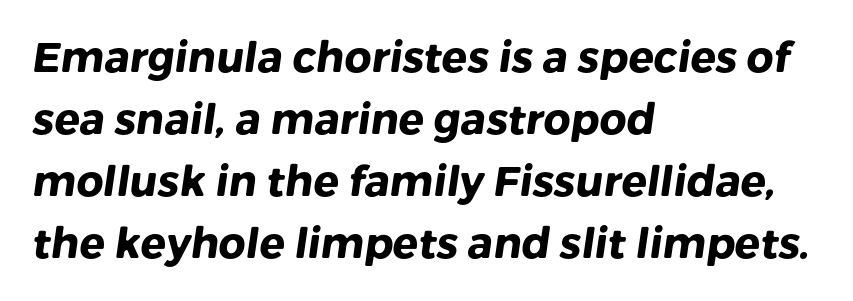
Q: Is the text bold? A: Yes.
Q: Is the typeface a serif or a sans-serif typeface? A: Sans-serif.
Q: Is the text underlined? A: No.
Q: How is the paragraph aligned? A: Left-aligned.
Q: Is the spacing between letters normal or unusually wide? A: Normal.
Q: Is the spacing between lines tight, normal or loose? A: Normal.
Q: Width (condensed, normal, or wide)? A: Normal.
Q: Stroke contrast? A: Low.
Q: x-height? A: Medium.
Q: Monospaced? A: No.
